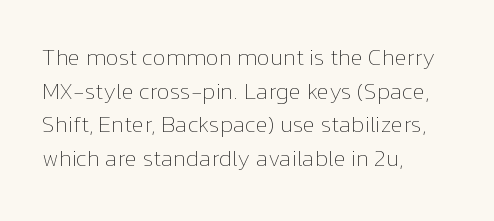
What stands out about the letter spacing? Nothing — it is the standard amount. Type without underlining. You can tell it's not italic because the verticals are truly vertical. Is there much room between lines? A standard amount, neither cramped nor airy.
